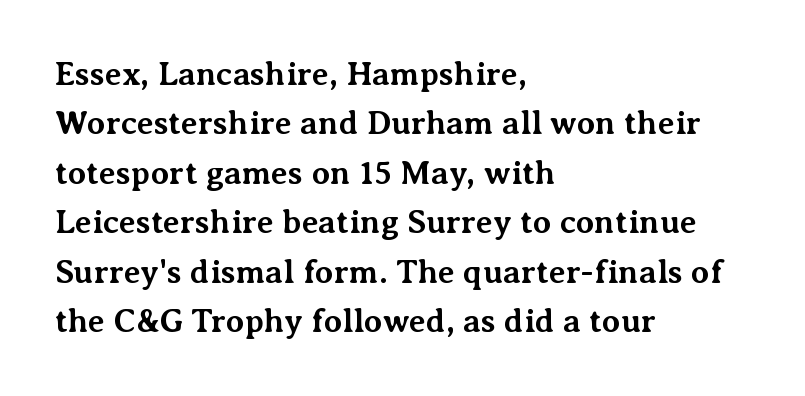
The image shows 33 px bold serif type, upright; set left-aligned, normal line spacing (1.5x), normal letter spacing, not underlined; medium stroke contrast and a medium x-height.
